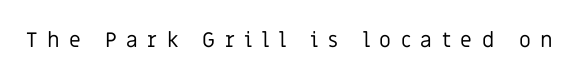
{"italic": "no", "bold": "no", "underline": "no", "letter_spacing": "wide", "letter_spacing_em": 0.45, "glyph_px": 21}
